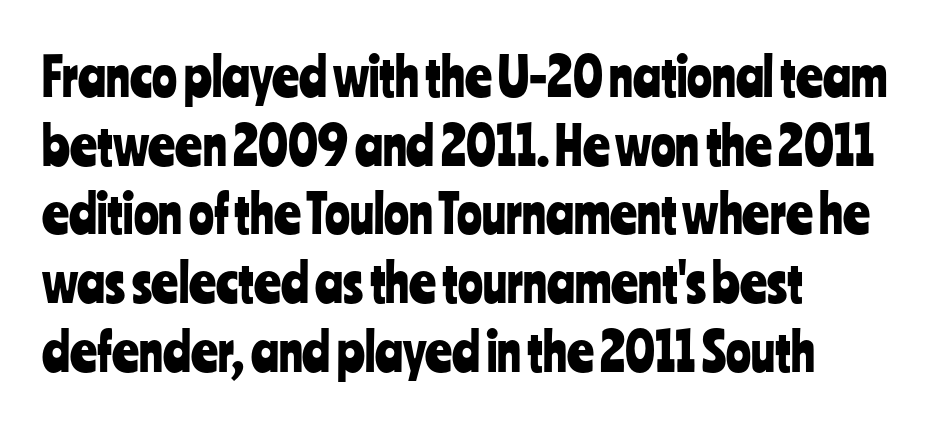
{"serif": "no", "italic": "no", "width": "condensed", "stroke_contrast": "low", "x_height": "medium", "monospaced": "no", "underline": "no", "align": "left", "line_spacing": "normal", "line_spacing_ratio": 1.32, "letter_spacing": "normal", "letter_spacing_em": 0.0, "glyph_px": 52}
